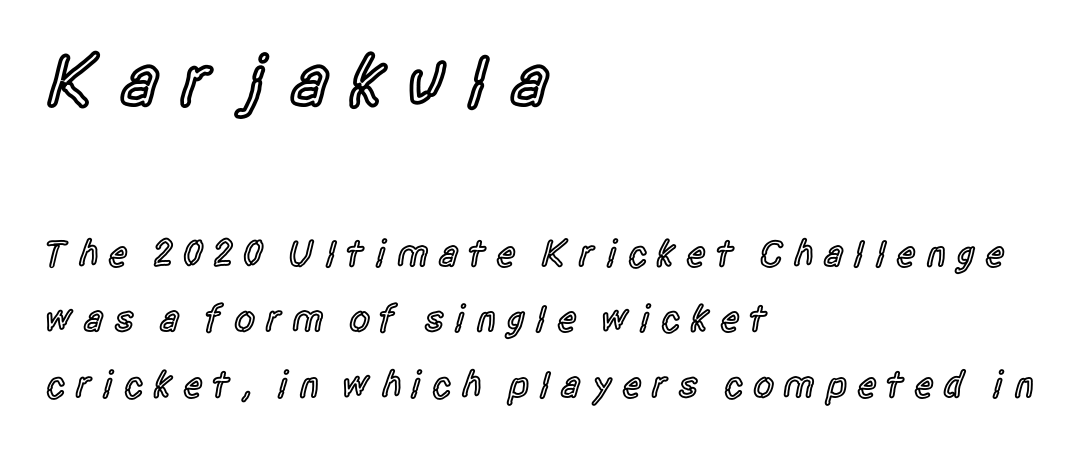
Q: Is the text bold? A: Semi-bold.
Q: Is the text italic (slanted)? A: Yes.
Q: Is the typeface a serif or a sans-serif typeface? A: Sans-serif.
Q: Is the text underlined? A: No.
Q: How is the paragraph aligned? A: Left-aligned.
Q: Is the spacing between letters normal or unusually wide? A: Unusually wide.
Q: Which block of text is set in a larger size, the first (top) or the second (bottom)? A: The first (top) one.
Q: Width (condensed, normal, or wide)? A: Condensed.
Q: x-height? A: Large.
Q: Monospaced? A: No.
